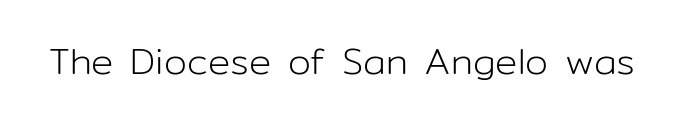
The image shows 37 px light sans-serif type, upright; set normal letter spacing, not underlined; low stroke contrast and a medium x-height.
